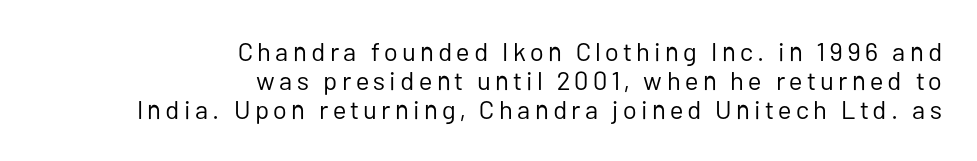
The image shows 26 px text type, upright; set right-aligned, tight line spacing (1.12x), not underlined.
